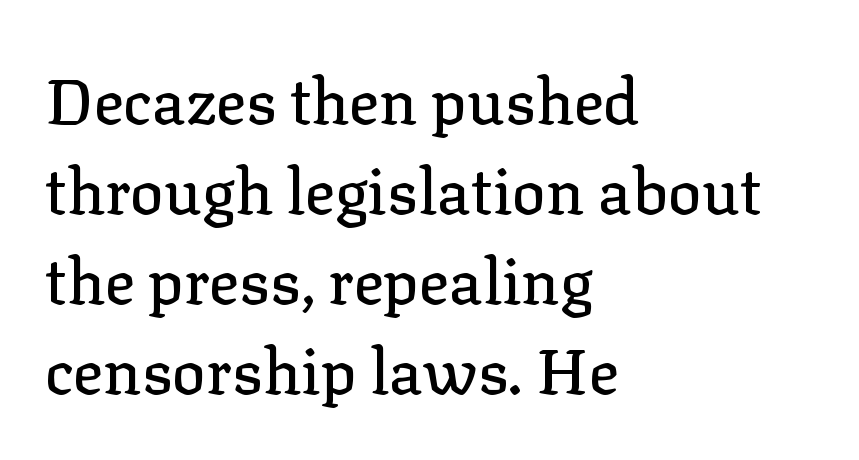
Q: Is the text italic (slanted)? A: No, it is upright.
Q: Is the typeface a serif or a sans-serif typeface? A: Serif.
Q: Is the text underlined? A: No.
Q: How is the paragraph aligned? A: Left-aligned.
Q: Is the spacing between letters normal or unusually wide? A: Normal.
Q: Is the spacing between lines tight, normal or loose? A: Normal.
Q: Width (condensed, normal, or wide)? A: Normal.
Q: Stroke contrast? A: Low.
Q: x-height? A: Medium.
Q: Monospaced? A: No.
